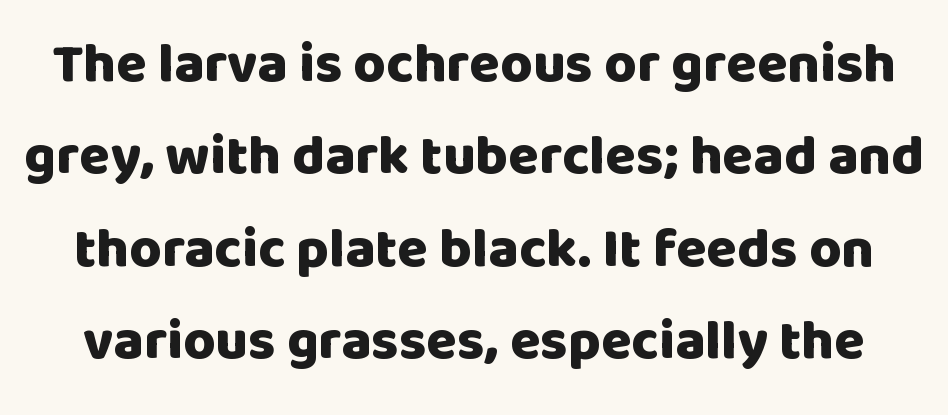
{"serif": "no", "italic": "no", "bold": "yes", "weight": "heavy", "width": "normal", "stroke_contrast": "low", "x_height": "large", "monospaced": "no", "underline": "no", "line_spacing": "normal", "line_spacing_ratio": 1.65, "letter_spacing": "normal", "letter_spacing_em": 0.0, "glyph_px": 56}
